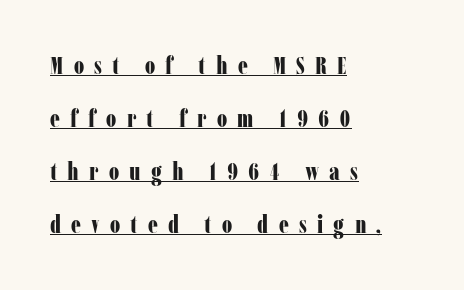
The rendering anchors every line to the left-hand side. If you measured baseline to baseline, you'd find a long distance. A baseline rule has been typeset under these characters. This sample uses an upright cut, with every glyph sitting square on the baseline.
